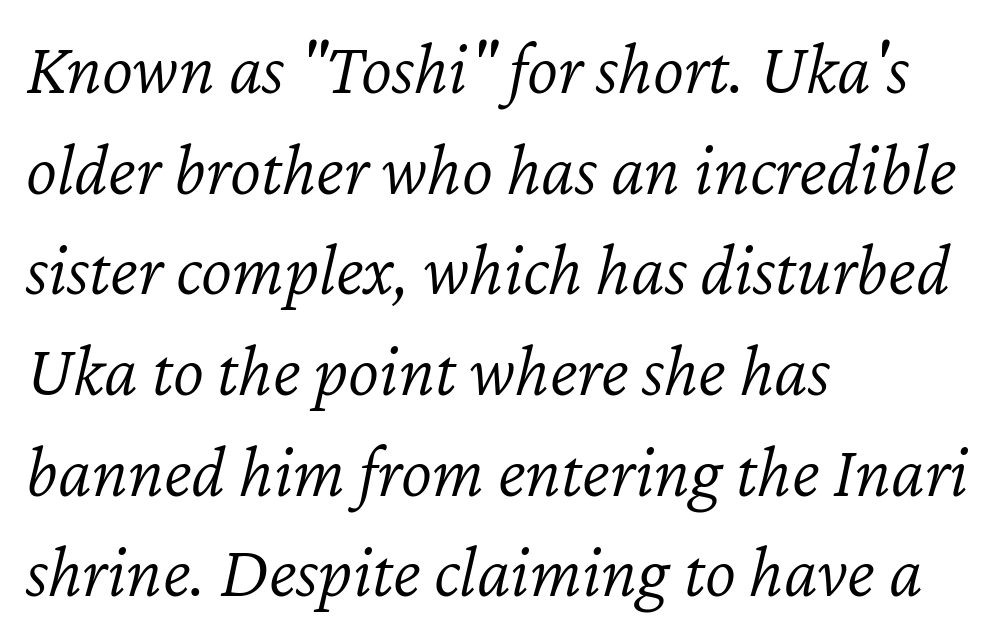
{"italic": "yes", "lean": "right", "slant_degrees": 12, "bold": "no", "weight": "light", "width": "normal", "stroke_contrast": "low", "x_height": "medium", "monospaced": "no", "underline": "no", "align": "left", "line_spacing": "normal", "line_spacing_ratio": 1.36, "letter_spacing": "normal", "letter_spacing_em": 0.0, "glyph_px": 74}
